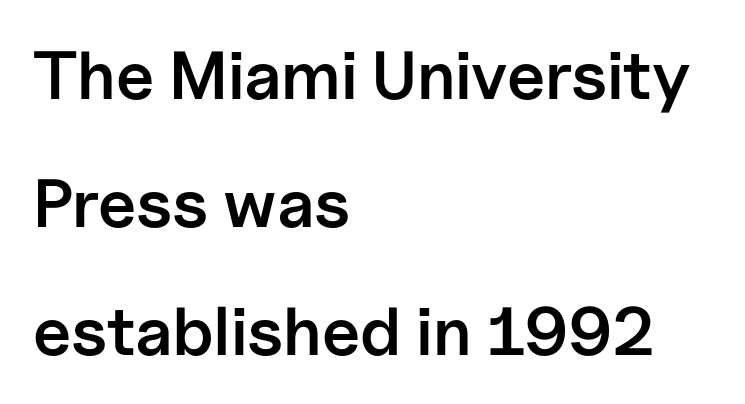
The image shows 68 px semibold sans-serif type, upright; set left-aligned, line spacing 1.88x, normal letter spacing, not underlined; low stroke contrast and a medium x-height.
